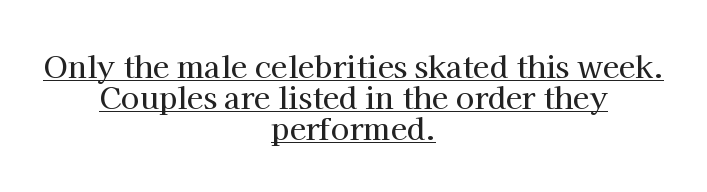
The image shows 30 px serif type, upright; set centered, tight line spacing (1.03x), normal letter spacing, underlined; high stroke contrast and a medium x-height.
